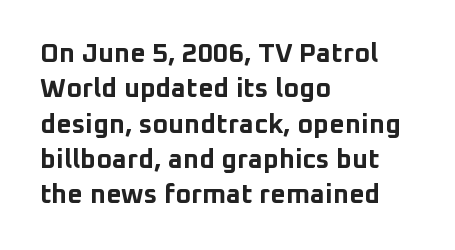
{"italic": "no", "bold": "yes", "underline": "no", "align": "left", "line_spacing": "normal", "line_spacing_ratio": 1.31, "letter_spacing": "normal", "letter_spacing_em": 0.0, "glyph_px": 27}
